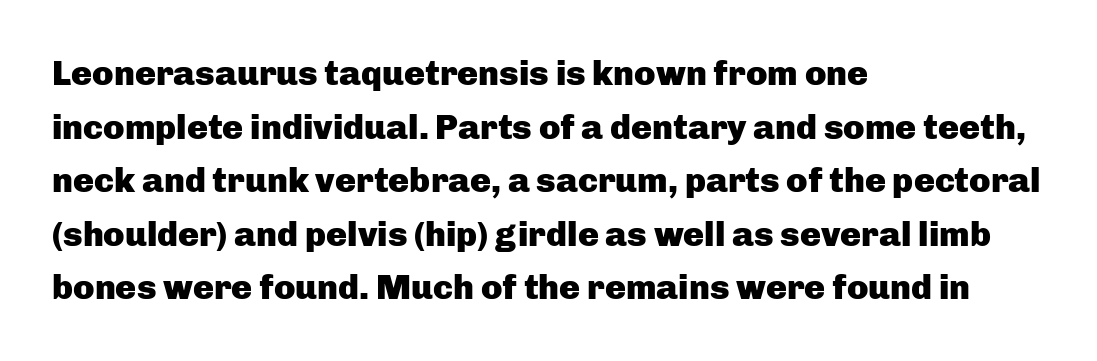
Q: Is the text bold? A: Yes.
Q: Is the text italic (slanted)? A: No, it is upright.
Q: Is the typeface a serif or a sans-serif typeface? A: Sans-serif.
Q: Is the text underlined? A: No.
Q: How is the paragraph aligned? A: Left-aligned.
Q: Is the spacing between letters normal or unusually wide? A: Normal.
Q: Is the spacing between lines tight, normal or loose? A: Normal.
Q: Width (condensed, normal, or wide)? A: Normal.
Q: Stroke contrast? A: Low.
Q: x-height? A: Medium.
Q: Monospaced? A: No.
